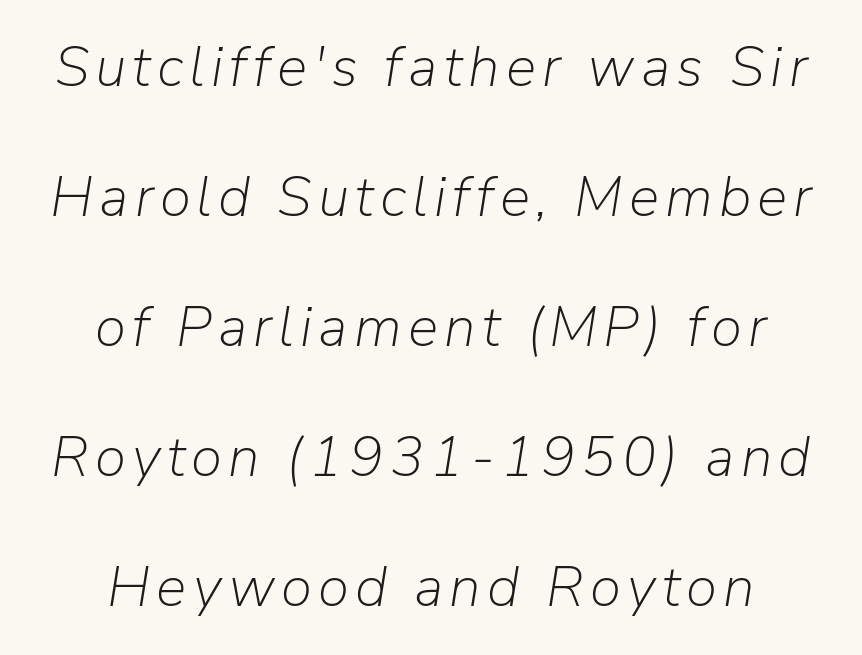
The image shows 57 px light type, italic (leaning right); set centered, loose line spacing (2.28x), not underlined; low stroke contrast and a medium x-height.
